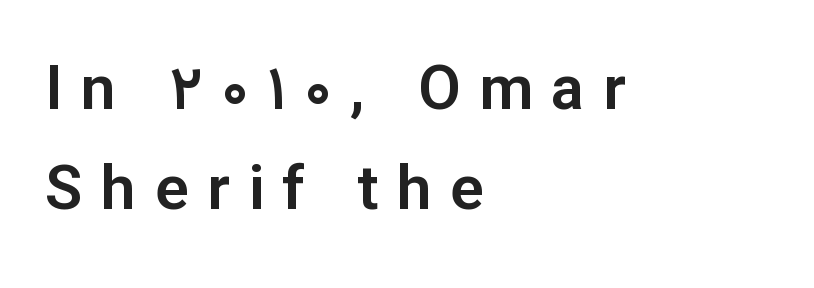
Q: Is the text italic (slanted)? A: No, it is upright.
Q: Is the typeface a serif or a sans-serif typeface? A: Sans-serif.
Q: Is the text underlined? A: No.
Q: How is the paragraph aligned? A: Left-aligned.
Q: Is the spacing between letters normal or unusually wide? A: Unusually wide.
Q: Is the spacing between lines tight, normal or loose? A: Normal.
Q: Width (condensed, normal, or wide)? A: Normal.
Q: Stroke contrast? A: Low.
Q: x-height? A: Medium.
Q: Monospaced? A: No.
